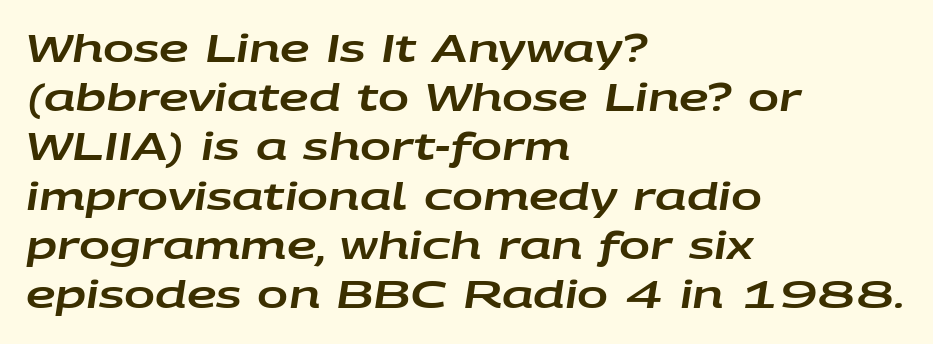
The image shows 37 px wide type, italic (leaning right); set left-aligned, normal line spacing (1.33x), normal letter spacing, not underlined; low stroke contrast and a large x-height.
